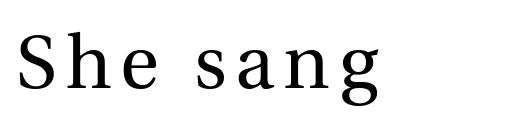
The image shows 75 px regular-weight serif type, upright; set not underlined; a medium x-height.
